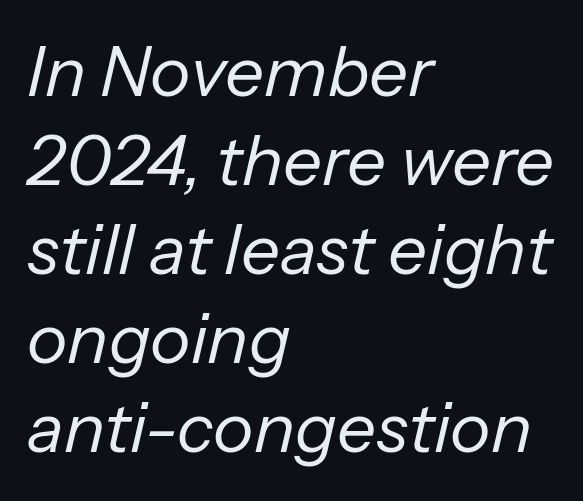
Q: Is the text bold? A: No.
Q: Is the text italic (slanted)? A: Yes, it leans right by about 13 degrees.
Q: Is the text underlined? A: No.
Q: How is the paragraph aligned? A: Left-aligned.
Q: Is the spacing between letters normal or unusually wide? A: Normal.
Q: Is the spacing between lines tight, normal or loose? A: Normal.
Q: Width (condensed, normal, or wide)? A: Normal.
Q: Stroke contrast? A: Low.
Q: x-height? A: Medium.
Q: Monospaced? A: No.
